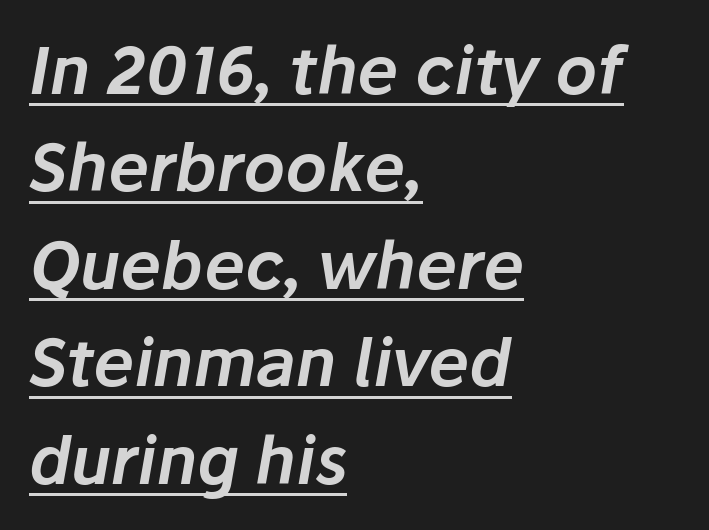
The image shows 65 px text type, italic (leaning right); set left-aligned, normal line spacing (1.5x), normal letter spacing, underlined; low stroke contrast and a medium x-height.
